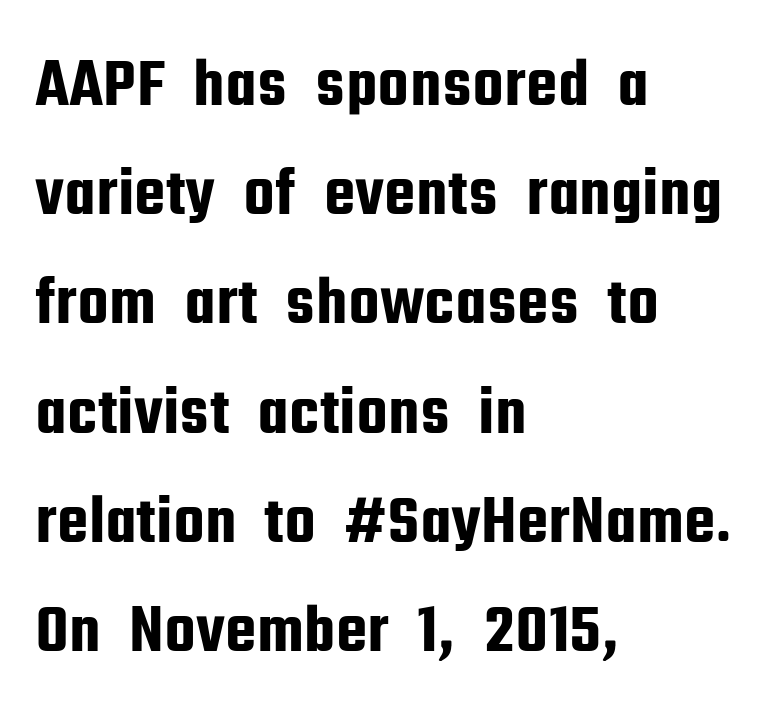
The image shows 70 px condensed sans-serif type, upright; set left-aligned, normal line spacing (1.56x), normal letter spacing, not underlined; low stroke contrast and a medium x-height.
